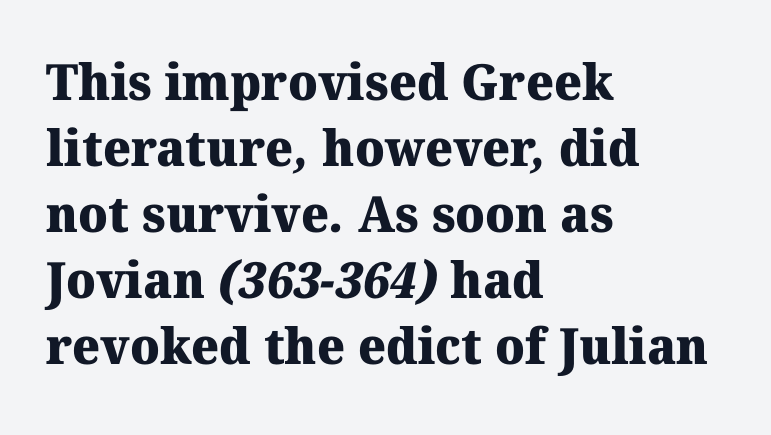
Q: Is the text bold? A: Yes.
Q: Is the typeface a serif or a sans-serif typeface? A: Serif.
Q: Is the text underlined? A: No.
Q: How is the paragraph aligned? A: Left-aligned.
Q: Is the spacing between letters normal or unusually wide? A: Normal.
Q: Is the spacing between lines tight, normal or loose? A: Normal.
Q: Width (condensed, normal, or wide)? A: Normal.
Q: Stroke contrast? A: Medium.
Q: x-height? A: Medium.
Q: Monospaced? A: No.
